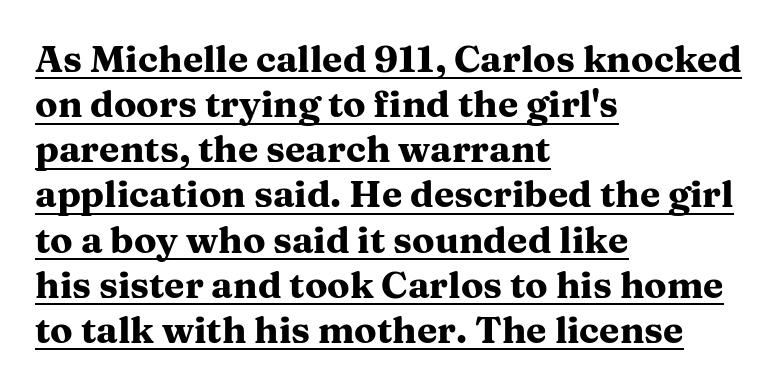
{"serif": "yes", "italic": "no", "bold": "yes", "weight": "heavy", "width": "wide", "stroke_contrast": "medium", "x_height": "medium", "monospaced": "no", "underline": "yes", "align": "left", "line_spacing_ratio": 1.22, "letter_spacing": "normal", "letter_spacing_em": 0.0, "glyph_px": 37}
